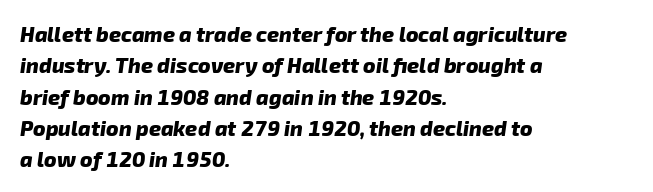
Letter spacing: default. The ragged edge is on the right, which tells us the setting is flush left. Pretty heavy lettering here — definitely bold. Successive baselines arrive at the customary interval. The baseline area is clear.
